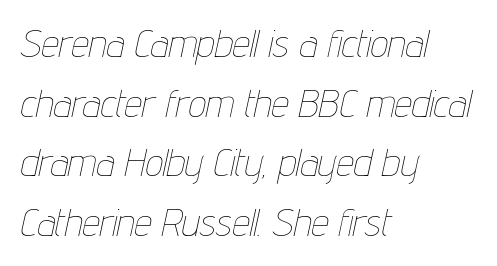
Q: Is the text bold? A: No.
Q: Is the text italic (slanted)? A: Yes, it leans right by about 12 degrees.
Q: Is the text underlined? A: No.
Q: How is the paragraph aligned? A: Left-aligned.
Q: Is the spacing between letters normal or unusually wide? A: Normal.
Q: Is the spacing between lines tight, normal or loose? A: Normal.
Q: Width (condensed, normal, or wide)? A: Condensed.
Q: Stroke contrast? A: Low.
Q: x-height? A: Medium.
Q: Monospaced? A: No.
